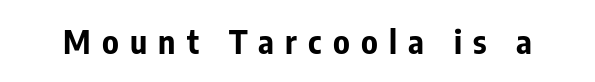
{"serif": "no", "italic": "no", "bold": "yes", "weight": "bold", "width": "condensed", "stroke_contrast": "low", "x_height": "medium", "monospaced": "no", "underline": "no", "letter_spacing": "wide", "letter_spacing_em": 0.34, "glyph_px": 33}
